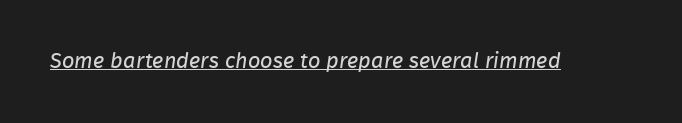
{"bold": "no", "underline": "yes", "letter_spacing": "normal", "letter_spacing_em": 0.0, "glyph_px": 22}
